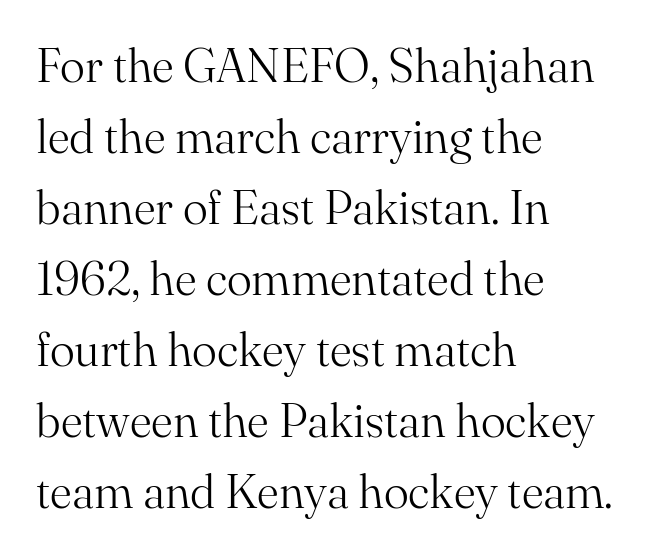
{"serif": "yes", "italic": "no", "bold": "no", "weight": "light", "width": "normal", "stroke_contrast": "medium", "x_height": "small", "monospaced": "no", "underline": "no", "align": "left", "line_spacing": "normal", "line_spacing_ratio": 1.51, "letter_spacing": "normal", "letter_spacing_em": 0.0, "glyph_px": 47}
